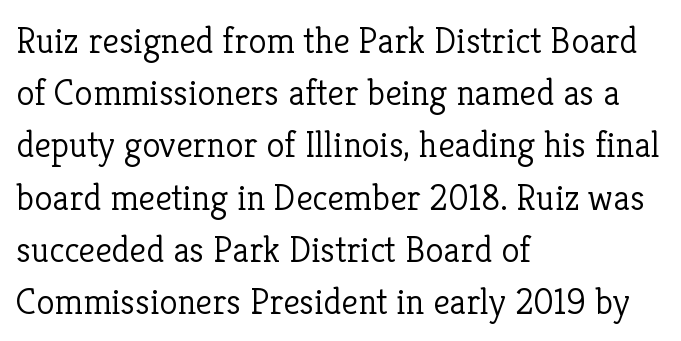
Q: Is the text bold? A: No.
Q: Is the text italic (slanted)? A: No, it is upright.
Q: Is the typeface a serif or a sans-serif typeface? A: Serif.
Q: Is the text underlined? A: No.
Q: How is the paragraph aligned? A: Left-aligned.
Q: Is the spacing between letters normal or unusually wide? A: Normal.
Q: Is the spacing between lines tight, normal or loose? A: Normal.
Q: Width (condensed, normal, or wide)? A: Normal.
Q: Stroke contrast? A: Low.
Q: x-height? A: Medium.
Q: Monospaced? A: No.
